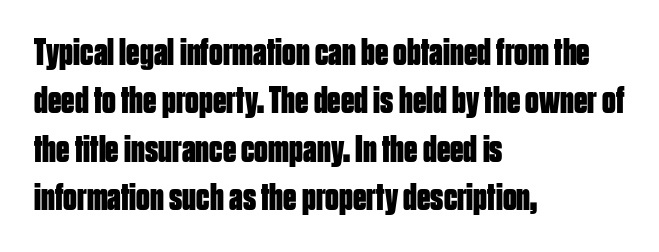
{"serif": "no", "italic": "no", "bold": "yes", "weight": "bold", "width": "condensed", "stroke_contrast": "low", "x_height": "large", "monospaced": "no", "underline": "no", "align": "left", "line_spacing": "normal", "line_spacing_ratio": 1.27, "letter_spacing": "normal", "letter_spacing_em": 0.0, "glyph_px": 38}
